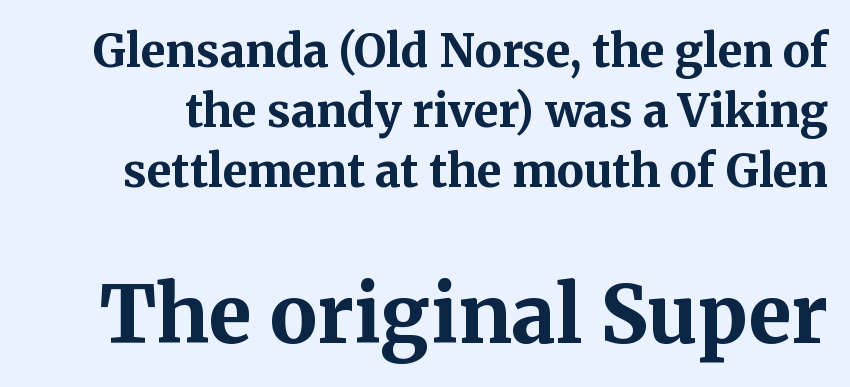
The image shows 79 px bold serif type, upright; set normal line spacing (1.33x), normal letter spacing, not underlined; the second (bottom) block is 1.76x larger; medium stroke contrast and a medium x-height.
